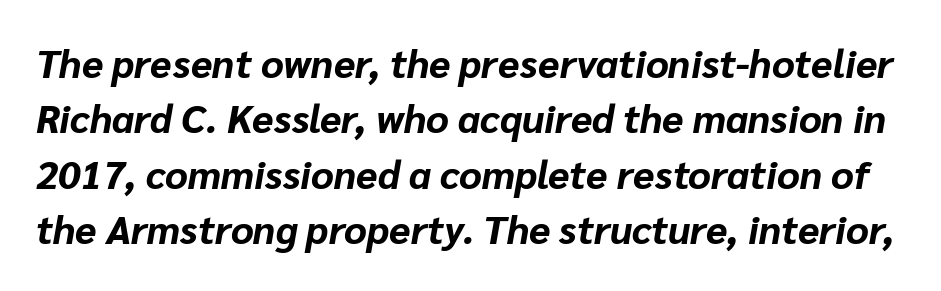
Q: Is the text bold? A: Yes.
Q: Is the text italic (slanted)? A: Yes, it leans right by about 10 degrees.
Q: Is the text underlined? A: No.
Q: Is the spacing between letters normal or unusually wide? A: Normal.
Q: Is the spacing between lines tight, normal or loose? A: Normal.
Q: Width (condensed, normal, or wide)? A: Normal.
Q: Stroke contrast? A: Low.
Q: x-height? A: Medium.
Q: Monospaced? A: No.
